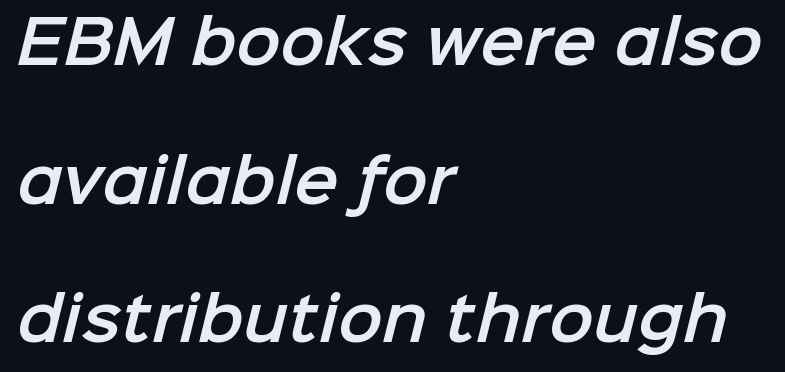
Q: Is the typeface a serif or a sans-serif typeface? A: Sans-serif.
Q: Is the text underlined? A: No.
Q: How is the paragraph aligned? A: Left-aligned.
Q: Is the spacing between letters normal or unusually wide? A: Normal.
Q: Is the spacing between lines tight, normal or loose? A: Loose.
Q: Width (condensed, normal, or wide)? A: Normal.
Q: Stroke contrast? A: Low.
Q: x-height? A: Medium.
Q: Monospaced? A: No.
